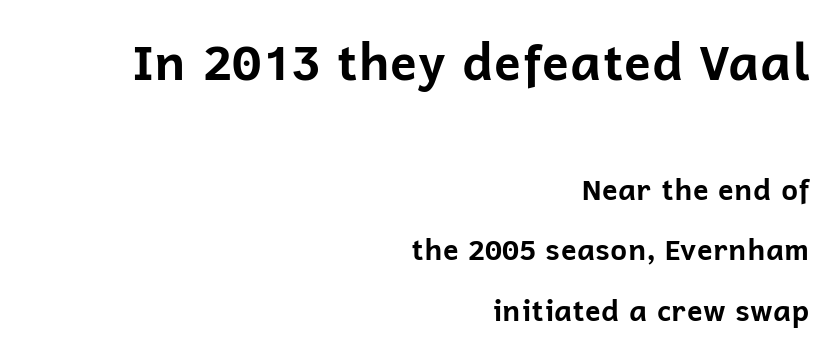
Q: Is the text bold? A: Yes.
Q: Is the text italic (slanted)? A: No, it is upright.
Q: Is the typeface a serif or a sans-serif typeface? A: Sans-serif.
Q: Is the text underlined? A: No.
Q: How is the paragraph aligned? A: Right-aligned.
Q: Is the spacing between letters normal or unusually wide? A: Normal.
Q: Is the spacing between lines tight, normal or loose? A: Loose.
Q: Which block of text is set in a larger size, the first (top) or the second (bottom)? A: The first (top) one.
Q: Width (condensed, normal, or wide)? A: Normal.
Q: Stroke contrast? A: Low.
Q: x-height? A: Medium.
Q: Monospaced? A: No.
